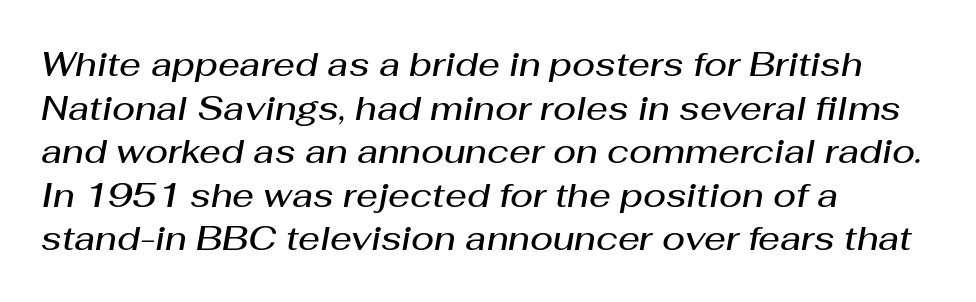
The image shows 34 px semibold type, italic (leaning right); set left-aligned, normal line spacing (1.28x), normal letter spacing, not underlined; medium stroke contrast and a medium x-height.
